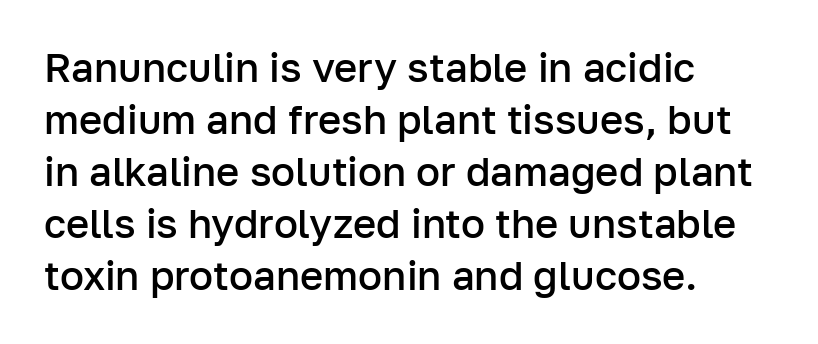
The gaps between neighbouring characters are ordinary and unremarkable. Quick note: not italic, upright. The space beneath each line is pristine and unruled. Horizontal bands of white between lines are of average thickness.
